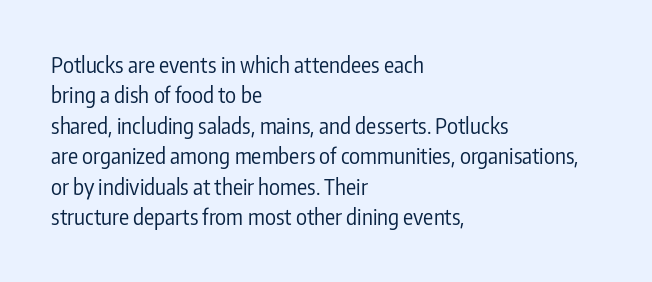
{"italic": "no", "bold": "no", "underline": "no", "align": "left", "line_spacing": "normal", "line_spacing_ratio": 1.45, "letter_spacing": "normal", "letter_spacing_em": 0.0, "glyph_px": 21}
